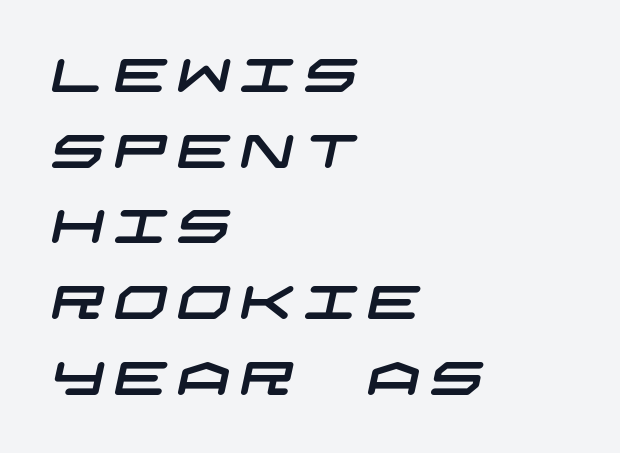
The lines sit at an ordinary, default distance from one another. Regarding serifs, this sample does without them. You could only call the tracking loose — the letters float apart. Nobody drew a line under any word here.
